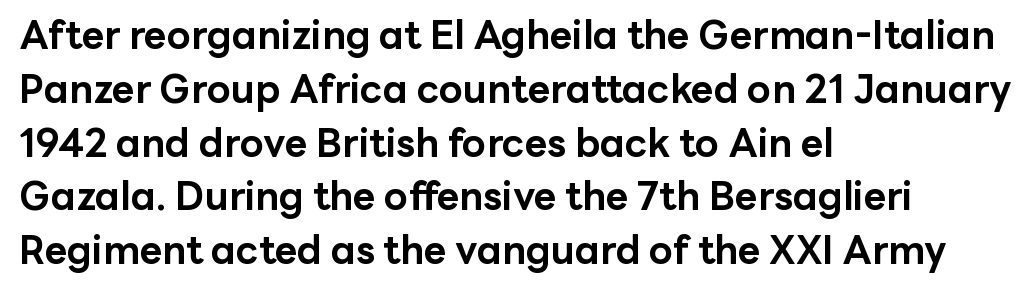
{"serif": "no", "italic": "no", "bold": "yes", "weight": "bold", "width": "normal", "stroke_contrast": "low", "x_height": "medium", "monospaced": "no", "underline": "no", "align": "left", "line_spacing": "normal", "line_spacing_ratio": 1.38, "letter_spacing": "normal", "letter_spacing_em": 0.0, "glyph_px": 39}
